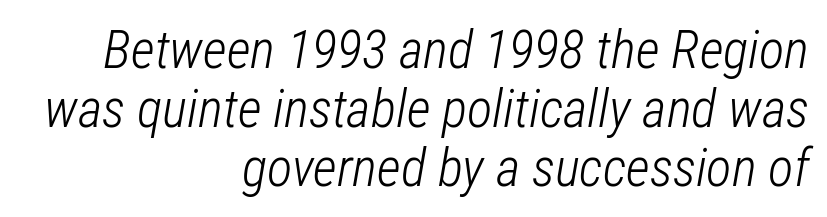
{"italic": "yes", "lean": "right", "slant_degrees": 12, "bold": "no", "weight": "light", "width": "condensed", "stroke_contrast": "low", "x_height": "medium", "monospaced": "no", "underline": "no", "align": "right", "line_spacing": "tight", "line_spacing_ratio": 1.11, "letter_spacing": "normal", "letter_spacing_em": 0.0, "glyph_px": 53}
